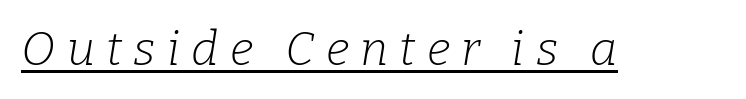
The image shows 47 px light serif type, italic (leaning right); set unusually wide letter spacing (+0.24 em), underlined; low stroke contrast and a medium x-height.
